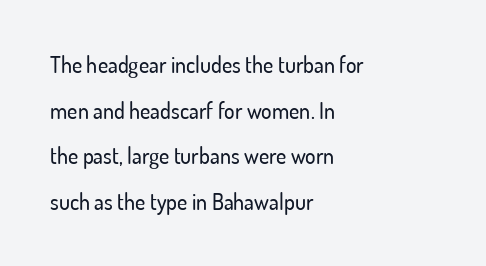
Letters rest on an invisible, unmarked baseline. Notice the wide empty band between every row — that's loose leading. Alignment: flush left. Nobody touched the tracking dial on this one. Rendered with straight, roman letterforms.
